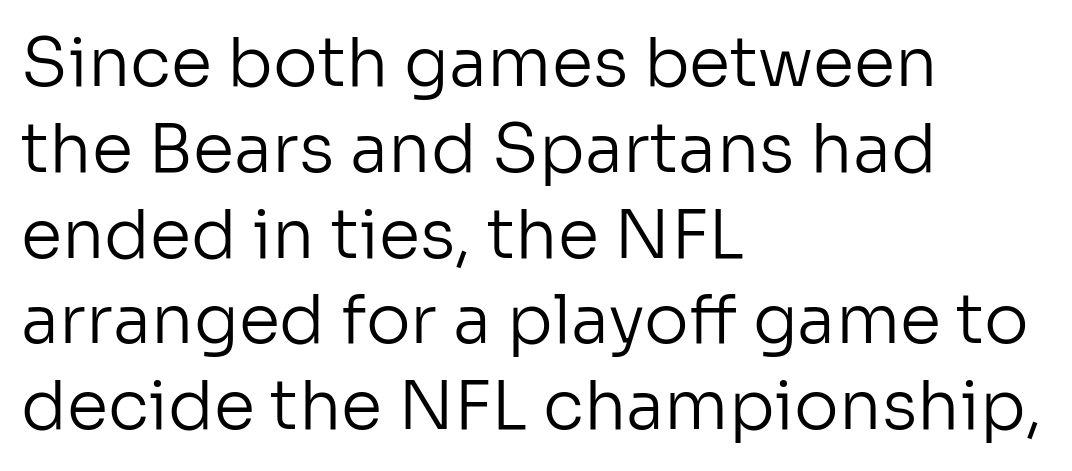
The image shows 67 px regular-weight sans-serif type, upright; set left-aligned, normal line spacing (1.28x), normal letter spacing, not underlined; low stroke contrast and a medium x-height.
